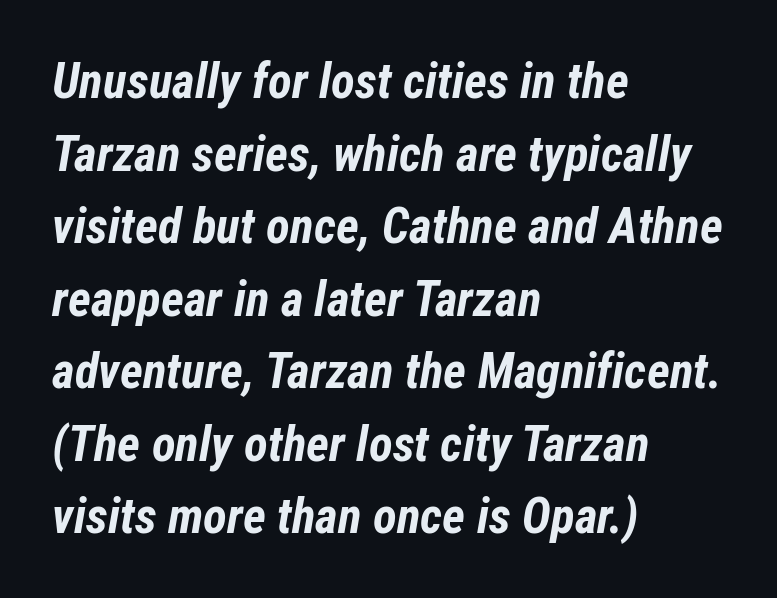
{"italic": "yes", "lean": "right", "slant_degrees": 12, "bold": "yes", "weight": "bold", "width": "condensed", "stroke_contrast": "low", "x_height": "medium", "monospaced": "no", "underline": "no", "align": "left", "line_spacing": "normal", "line_spacing_ratio": 1.48, "letter_spacing": "normal", "letter_spacing_em": 0.0, "glyph_px": 49}
